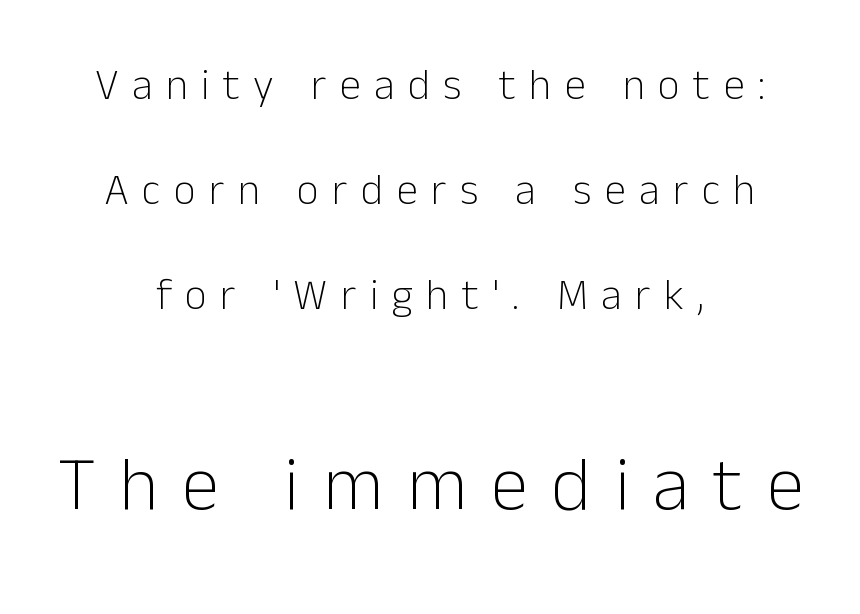
Q: Is the text bold? A: No.
Q: Is the text italic (slanted)? A: No, it is upright.
Q: Is the typeface a serif or a sans-serif typeface? A: Sans-serif.
Q: Is the text underlined? A: No.
Q: How is the paragraph aligned? A: Centered.
Q: Is the spacing between letters normal or unusually wide? A: Unusually wide.
Q: Is the spacing between lines tight, normal or loose? A: Loose.
Q: Which block of text is set in a larger size, the first (top) or the second (bottom)? A: The second (bottom) one.
Q: Width (condensed, normal, or wide)? A: Normal.
Q: Stroke contrast? A: Low.
Q: x-height? A: Medium.
Q: Monospaced? A: No.
